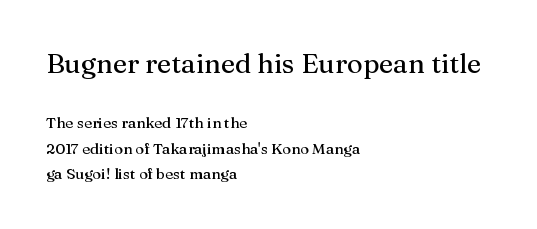
The image shows 27 px text type, upright; set left-aligned, normal line spacing (1.69x), normal letter spacing, not underlined; the first (top) block is 1.8x larger.
